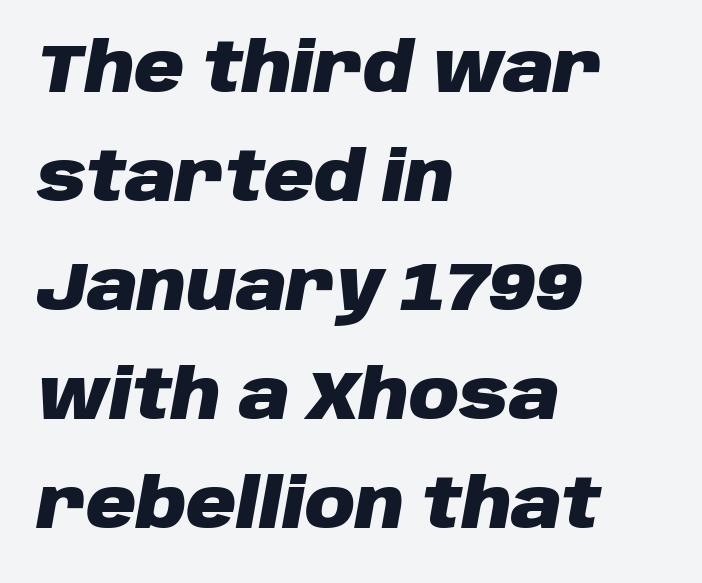
{"italic": "yes", "lean": "right", "slant_degrees": 10, "bold": "yes", "weight": "heavy", "width": "normal", "stroke_contrast": "low", "x_height": "large", "monospaced": "no", "underline": "no", "align": "left", "line_spacing": "normal", "line_spacing_ratio": 1.58, "letter_spacing": "normal", "letter_spacing_em": 0.0, "glyph_px": 69}
